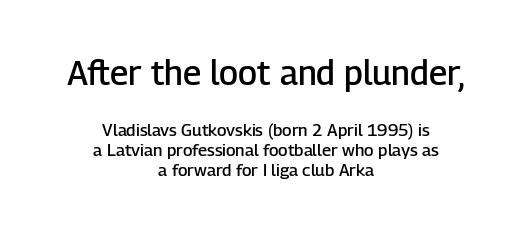
Q: Is the text bold? A: Semi-bold.
Q: Is the text italic (slanted)? A: No, it is upright.
Q: Is the typeface a serif or a sans-serif typeface? A: Sans-serif.
Q: Is the text underlined? A: No.
Q: How is the paragraph aligned? A: Centered.
Q: Is the spacing between letters normal or unusually wide? A: Normal.
Q: Which block of text is set in a larger size, the first (top) or the second (bottom)? A: The first (top) one.
Q: Width (condensed, normal, or wide)? A: Normal.
Q: Stroke contrast? A: Low.
Q: x-height? A: Medium.
Q: Monospaced? A: No.
